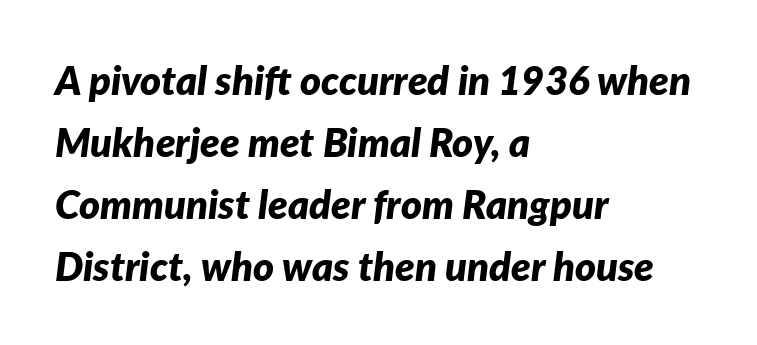
A typesetter would call this leading conventional body-copy spacing. Proportional: the letters do not fall into vertical columns. The axis of the letterforms is tilted away from vertical. Tracking here is standard; glyphs follow each other at the usual distance. Notice how the passage keeps a crisp vertical edge on the left only.
